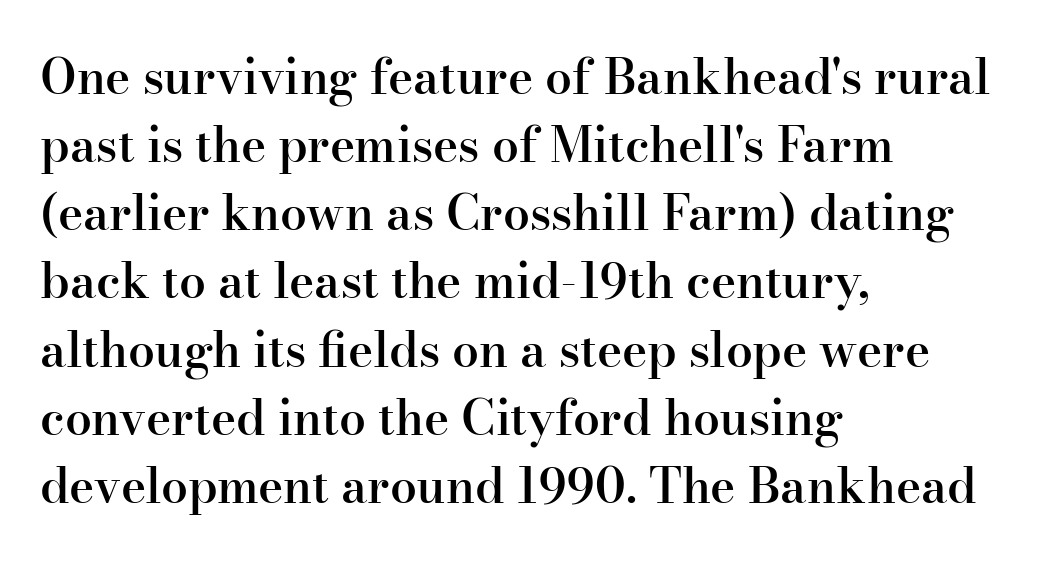
Horizontal bands of white between lines are of average thickness. This is the regular roman posture of the typeface. In CSS terms this would be text-align: left. Tracking value appears to be zero — textbook default spacing.
